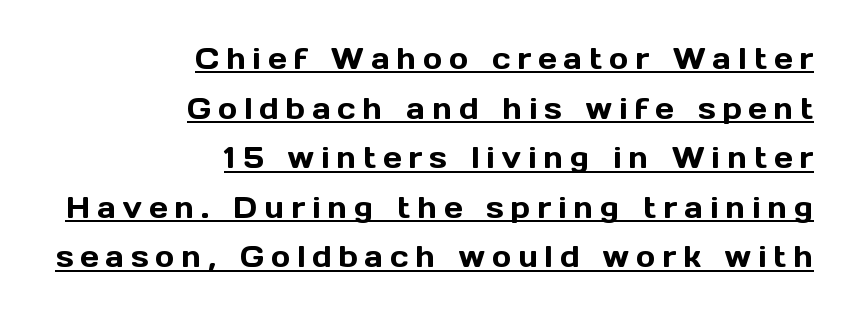
{"serif": "no", "italic": "no", "width": "normal", "x_height": "medium", "monospaced": "no", "underline": "yes", "align": "right", "line_spacing_ratio": 1.71, "letter_spacing": "wide", "letter_spacing_em": 0.24, "glyph_px": 29}
